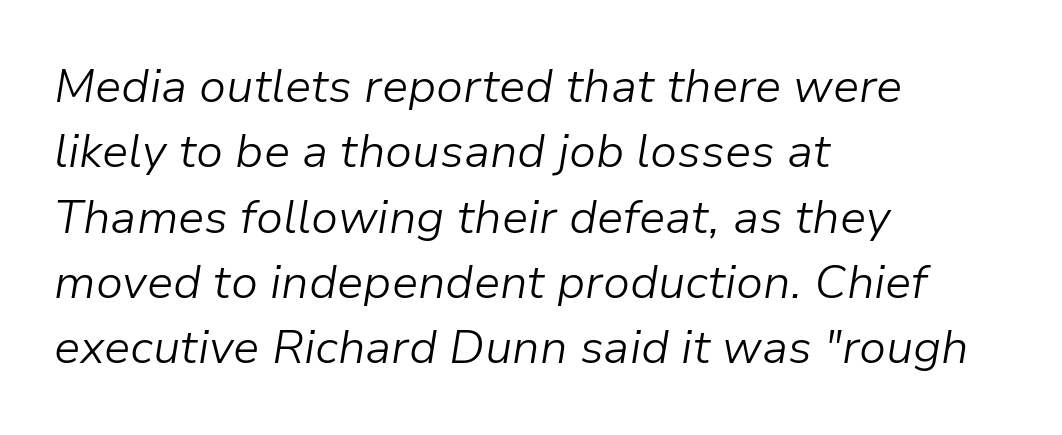
The image shows 47 px light type, italic (leaning right); set left-aligned, normal line spacing (1.39x), normal letter spacing, not underlined; low stroke contrast and a medium x-height.
